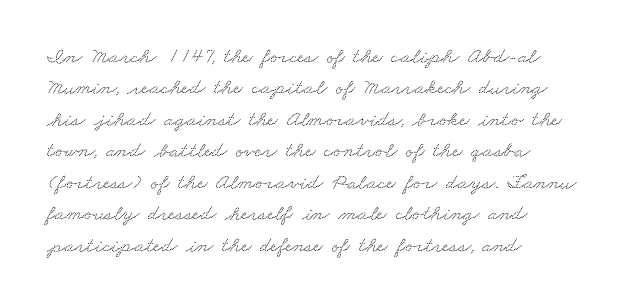
Regular leading. Nobody drew a line under any word here. How are the letters spaced? Ordinarily, with no added tracking. Alignment: flush left.
